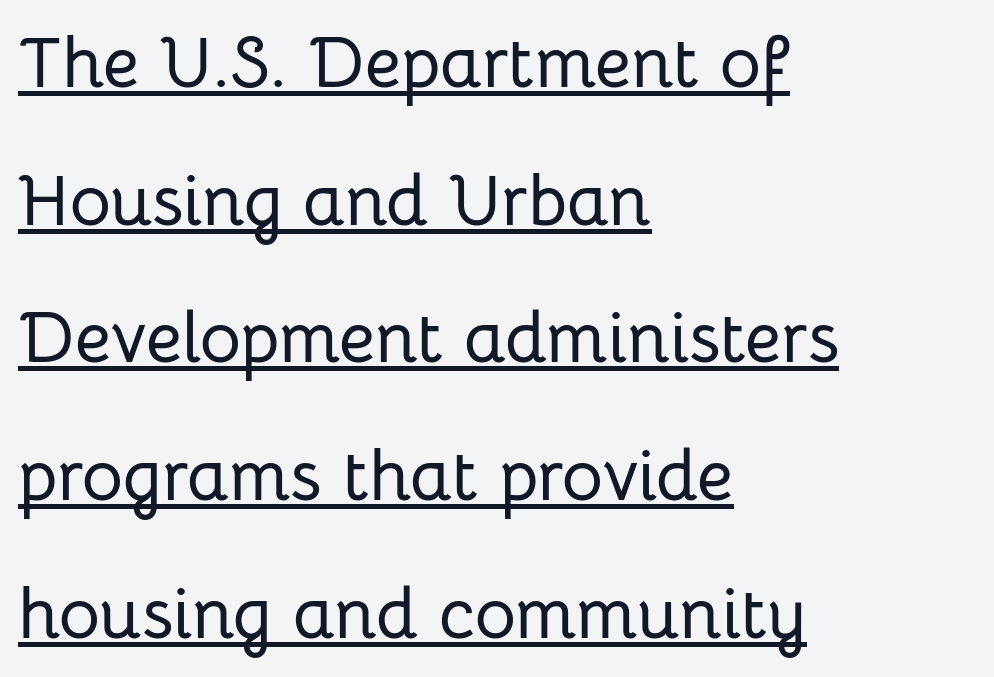
{"serif": "no", "italic": "no", "width": "normal", "stroke_contrast": "low", "x_height": "medium", "monospaced": "no", "underline": "yes", "align": "left", "line_spacing": "loose", "line_spacing_ratio": 1.94, "letter_spacing": "normal", "letter_spacing_em": 0.0, "glyph_px": 71}
